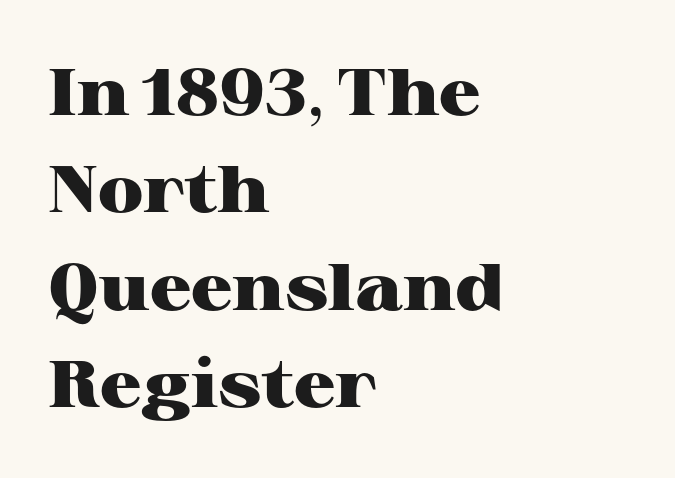
Character widths vary here, with narrow letters taking less room than wide ones. Compared with typical paragraphs, the rows here are spaced about the same. The paragraph shown leans on its left margin. The typography opts for an upright posture over an oblique one. Emphasis by weight is at full strength: bold.
